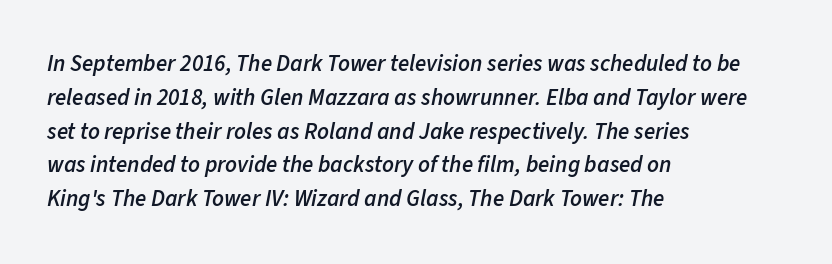
Successive baselines arrive at the customary interval. Each row of text sits above clean, open space. Teacher's note: observe the even left margin — that is flush-left alignment. The glyphs look as if they've been sheared to an angle.
